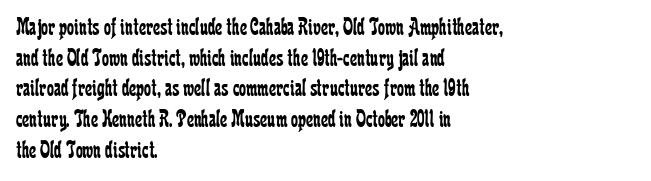
Q: Is the text bold? A: No.
Q: Is the text italic (slanted)? A: No, it is upright.
Q: Is the text underlined? A: No.
Q: How is the paragraph aligned? A: Left-aligned.
Q: Is the spacing between letters normal or unusually wide? A: Normal.
